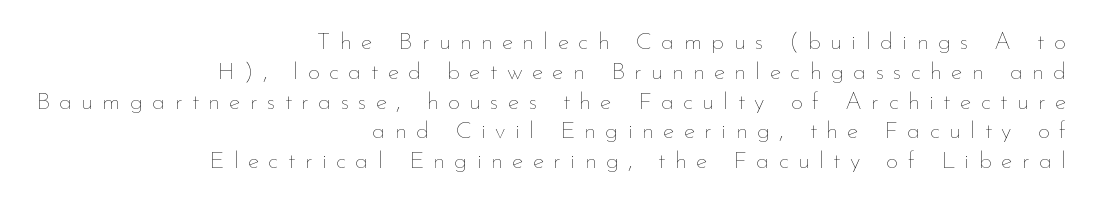
The image shows 24 px text type, upright; set right-aligned, line spacing 1.24x, unusually wide letter spacing (+0.39 em), not underlined.
